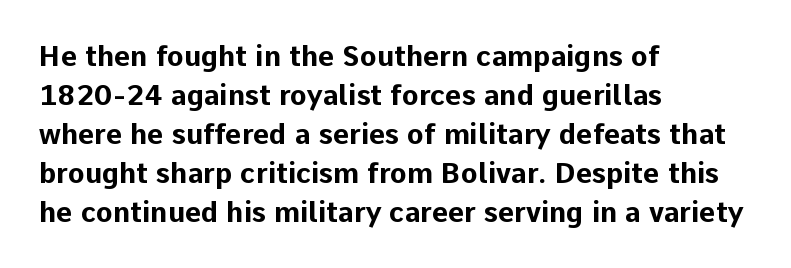
In terms of posture, this sample is upright. Does the weight exceed regular? Yes, all the way to bold. Nothing unusual about the tracking: characters are spaced as the font intends. The line-height multiplier appears to be the usual default. The face used here is proportionally spaced, like ordinary book or web type. The words here are not underlined.
